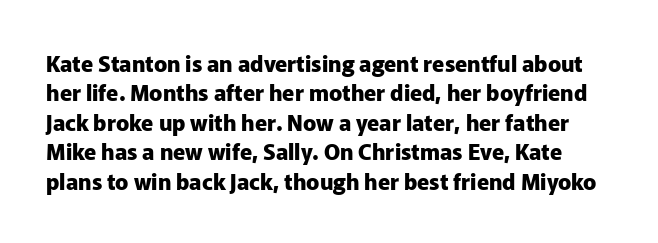
{"italic": "no", "bold": "yes", "underline": "no", "line_spacing": "normal", "line_spacing_ratio": 1.34, "letter_spacing": "normal", "letter_spacing_em": 0.0, "glyph_px": 22}
